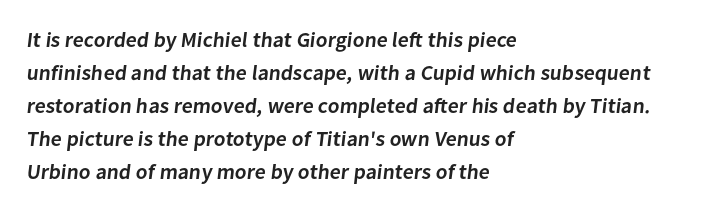
Q: Is the text bold? A: Semi-bold.
Q: Is the text underlined? A: No.
Q: How is the paragraph aligned? A: Left-aligned.
Q: Is the spacing between letters normal or unusually wide? A: Normal.
Q: Is the spacing between lines tight, normal or loose? A: Normal.
